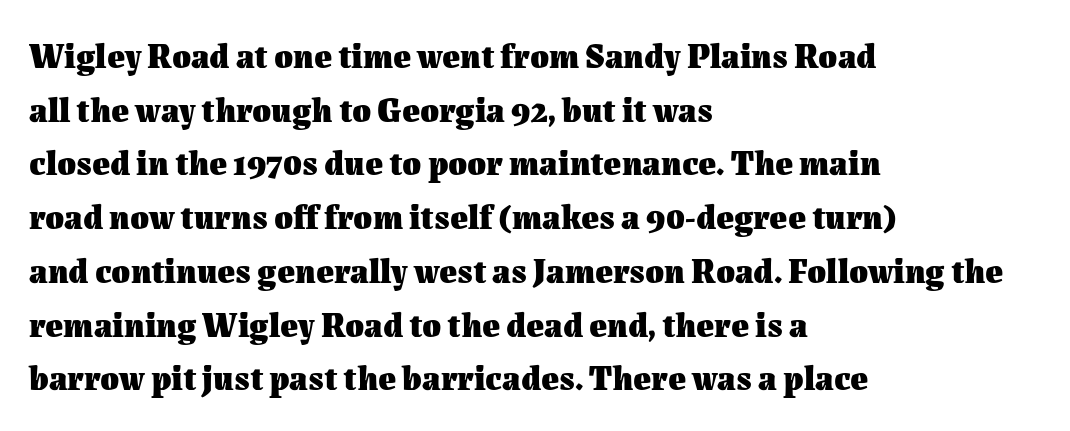
{"italic": "no", "bold": "yes", "weight": "heavy", "width": "normal", "stroke_contrast": "medium", "x_height": "medium", "monospaced": "no", "underline": "no", "align": "left", "line_spacing": "normal", "line_spacing_ratio": 1.58, "letter_spacing": "normal", "letter_spacing_em": 0.0, "glyph_px": 34}
